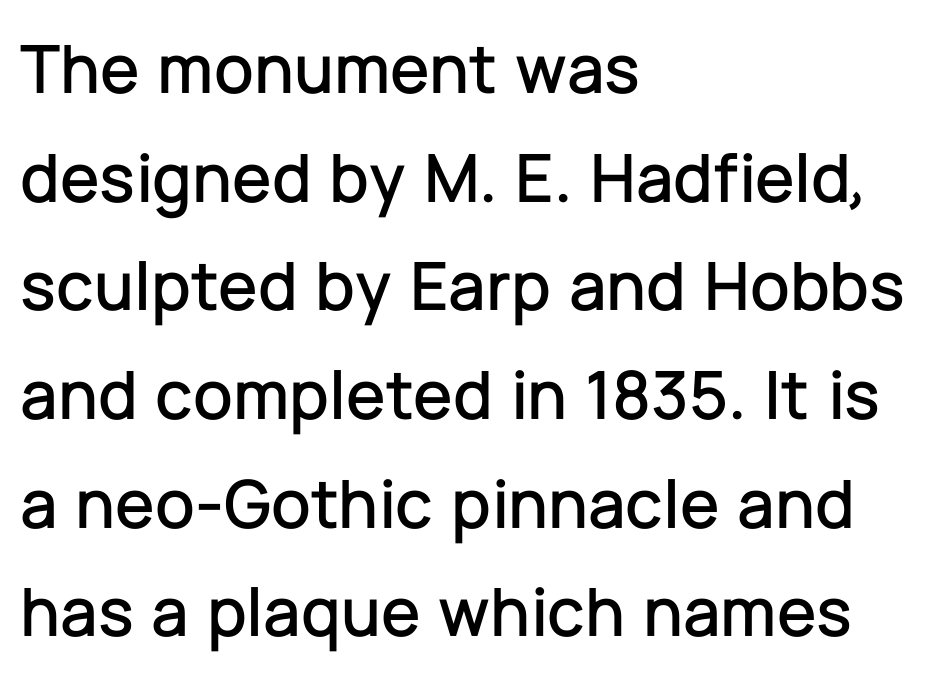
{"serif": "no", "italic": "no", "width": "normal", "stroke_contrast": "low", "x_height": "medium", "monospaced": "no", "underline": "no", "align": "left", "line_spacing": "normal", "line_spacing_ratio": 1.53, "letter_spacing": "normal", "letter_spacing_em": 0.0, "glyph_px": 71}
